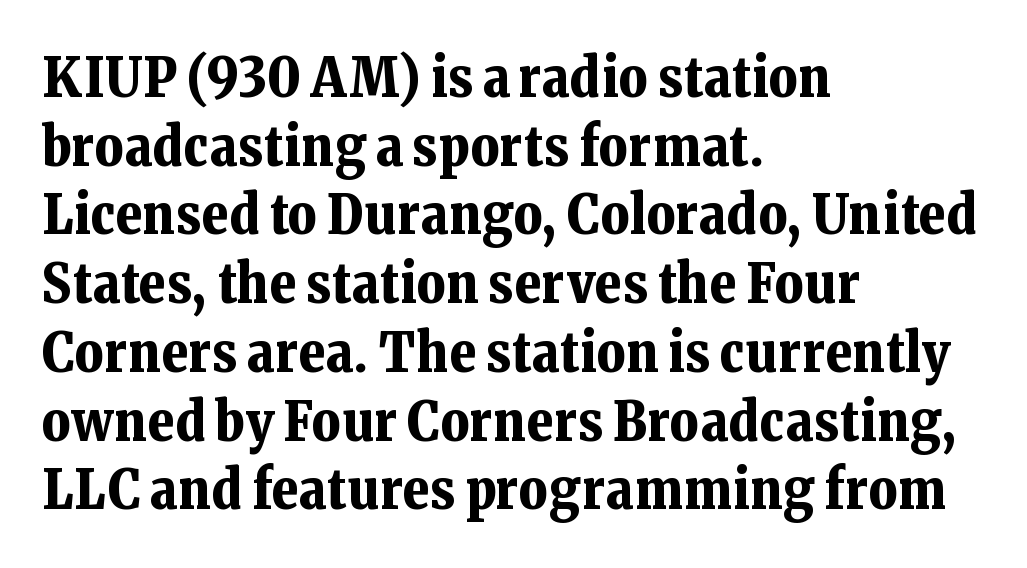
Classification — serif. Whoever set this chose a conventional vertical rhythm. Look at the stroke-to-counter ratio: heavy, a bold. If you drew a ruler down the left edge, every line would touch it. The letterforms sit shoulder to shoulder at normal distance. Lines of text with bare space underneath.
